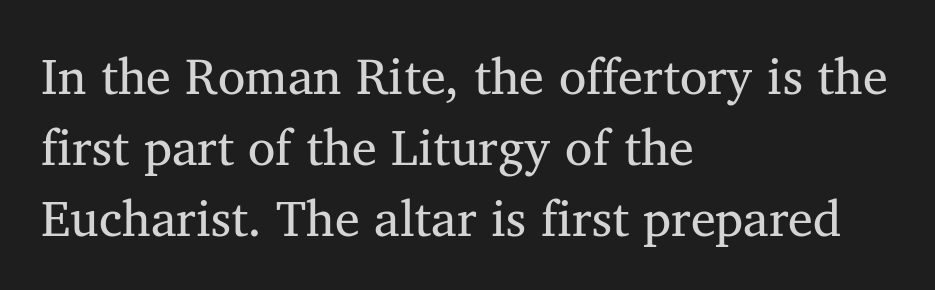
Q: Is the text bold? A: No.
Q: Is the text italic (slanted)? A: No, it is upright.
Q: Is the typeface a serif or a sans-serif typeface? A: Serif.
Q: Is the text underlined? A: No.
Q: How is the paragraph aligned? A: Left-aligned.
Q: Is the spacing between letters normal or unusually wide? A: Normal.
Q: Is the spacing between lines tight, normal or loose? A: Normal.
Q: Width (condensed, normal, or wide)? A: Normal.
Q: Stroke contrast? A: Medium.
Q: x-height? A: Medium.
Q: Monospaced? A: No.
